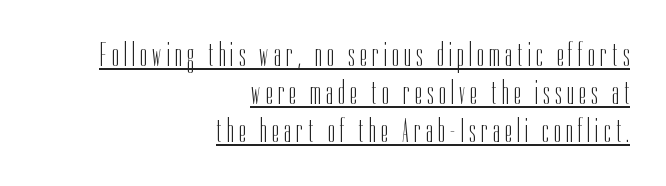
The image shows 33 px light, condensed sans-serif type, upright; set right-aligned, tight line spacing (1.15x), underlined; low stroke contrast and a medium x-height.
